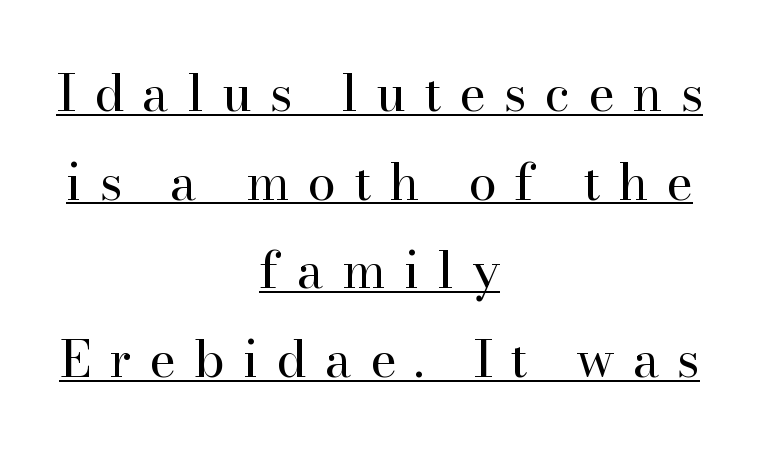
The image shows 51 px regular-weight serif type, upright; set centered, line spacing 1.74x, unusually wide letter spacing (+0.35 em), underlined; high stroke contrast and a small x-height.
